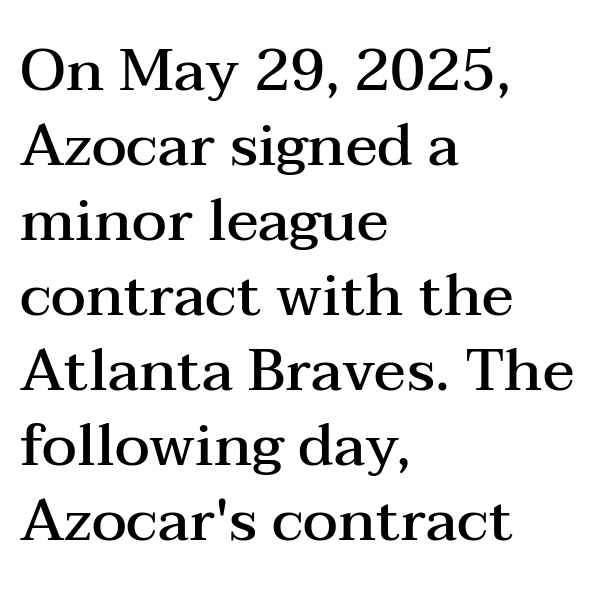
{"serif": "yes", "italic": "no", "bold": "semi", "weight": "semibold", "width": "wide", "stroke_contrast": "medium", "x_height": "medium", "monospaced": "no", "underline": "no", "align": "left", "line_spacing": "normal", "line_spacing_ratio": 1.27, "letter_spacing": "normal", "letter_spacing_em": 0.0, "glyph_px": 59}
